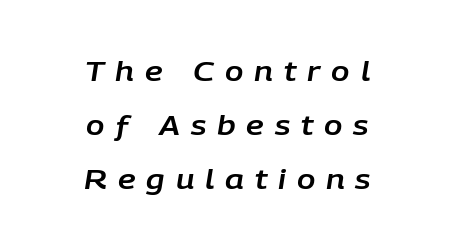
Q: Is the text italic (slanted)? A: Yes, it leans right by about 9 degrees.
Q: Is the text underlined? A: No.
Q: How is the paragraph aligned? A: Centered.
Q: Is the spacing between letters normal or unusually wide? A: Unusually wide.
Q: Is the spacing between lines tight, normal or loose? A: Loose.
